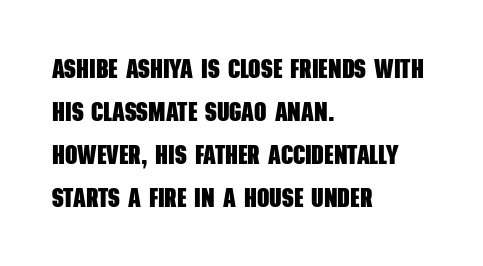
This rendering uses left alignment, leaving the right contour irregular. The foot of each line stays bare and open. Baseline-to-baseline distance is the conventional proportion of letter height. Default kerning and tracking; the words read as compact shapes. In terms of weight, the rendering is a true, heavy bold.
